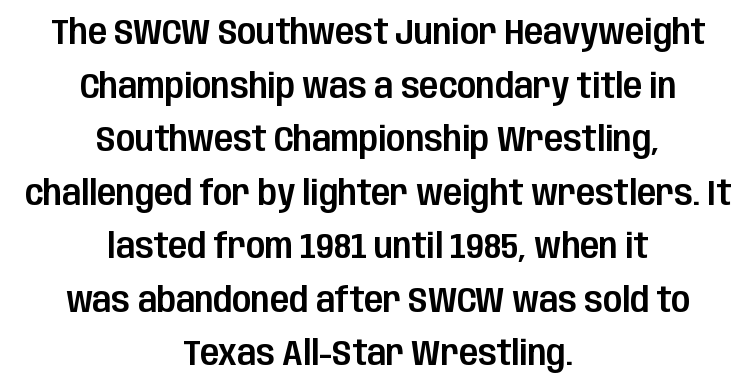
The image shows 35 px condensed sans-serif type, upright; set centered, normal line spacing (1.53x), normal letter spacing, not underlined; low stroke contrast and a large x-height.
